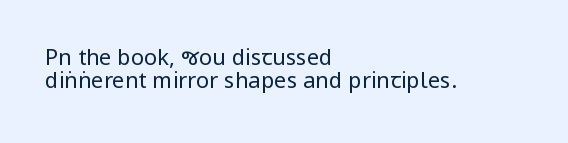
The font's upright variant was chosen for this text. If you drew a ruler down the left edge, every line would touch it. Rule under the text: the space is simply empty. Leading: reduced.
